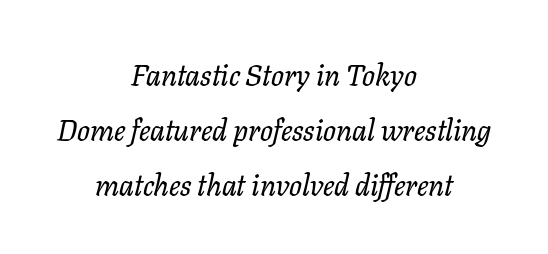
The image shows 30 px serif type, italic (leaning right); set centered, line spacing 1.84x, normal letter spacing, not underlined; low stroke contrast and a medium x-height.
